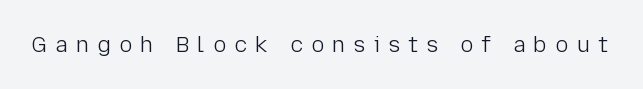
Q: Is the text bold? A: No.
Q: Is the text italic (slanted)? A: No, it is upright.
Q: Is the text underlined? A: No.
Q: Is the spacing between letters normal or unusually wide? A: Unusually wide.
